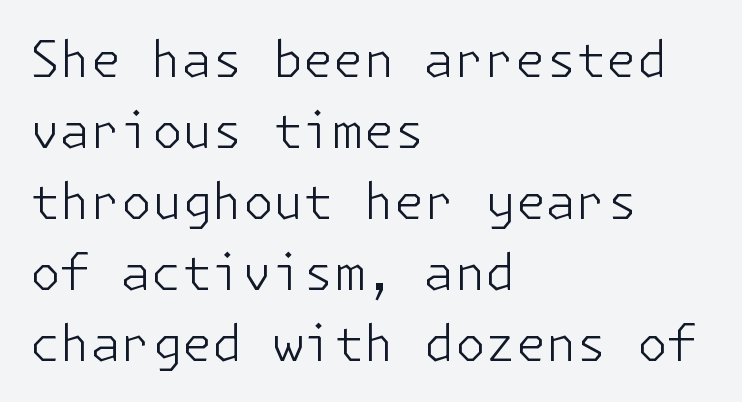
Caption: multi-line text, flush left, ragged right. Summary of weight: not heavy and not bold. The letters stand straight up with perfectly vertical stems. Anything drawn beneath the words? Only blank space.
